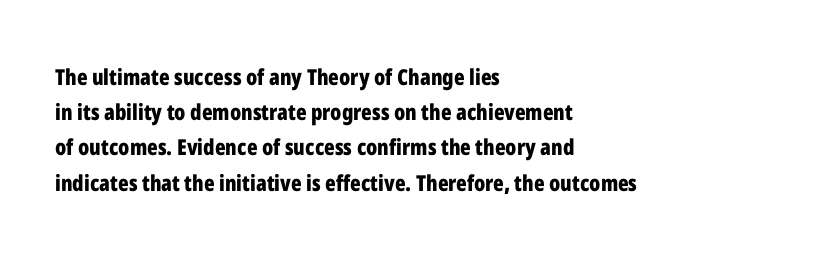
The image shows 22 px bold type, upright; set left-aligned, normal line spacing (1.6x), normal letter spacing, not underlined.
